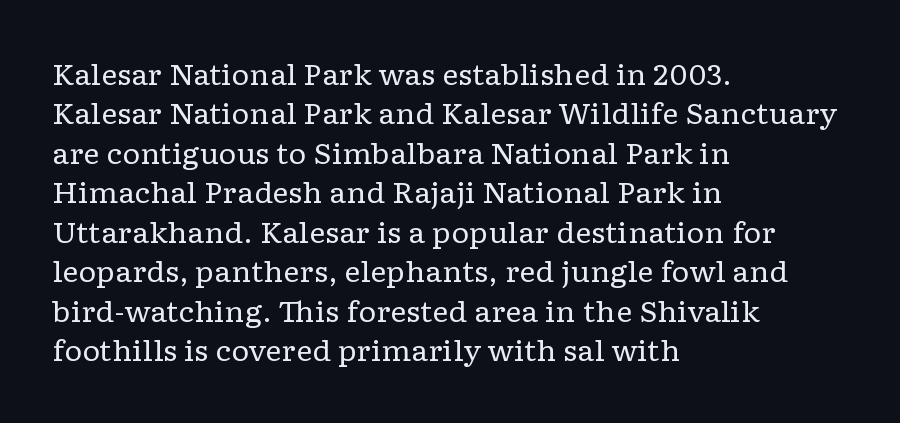
The image shows 28 px regular-weight, wide serif type, upright; set left-aligned, normal line spacing (1.41x), normal letter spacing, not underlined; low stroke contrast and a medium x-height.
